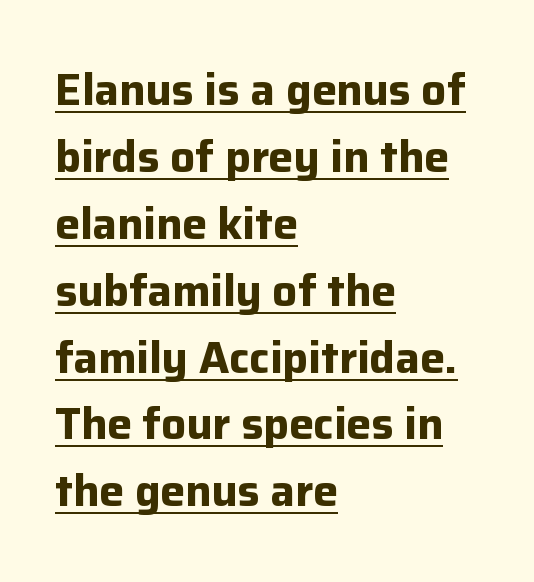
The letters are bold, with thick, heavy strokes. The passage shown is typed in a proportional face where columns would drift. Glance below the letters and you will spot a drawn line. The text was rendered using a sans face with plain stroke endings.
